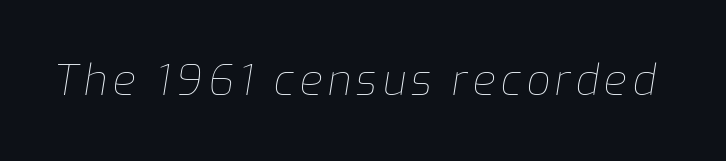
Q: Is the text bold? A: No.
Q: Is the text italic (slanted)? A: Yes, it leans right by about 9 degrees.
Q: Is the text underlined? A: No.
Q: Width (condensed, normal, or wide)? A: Normal.
Q: Stroke contrast? A: Low.
Q: x-height? A: Medium.
Q: Monospaced? A: No.
